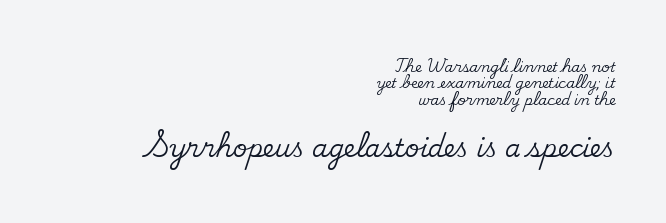
{"underline": "no", "align": "right", "line_spacing_ratio": 1.17, "letter_spacing": "normal", "letter_spacing_em": 0.0, "larger_block": "second", "size_ratio": 1.79, "glyph_px": 25}
